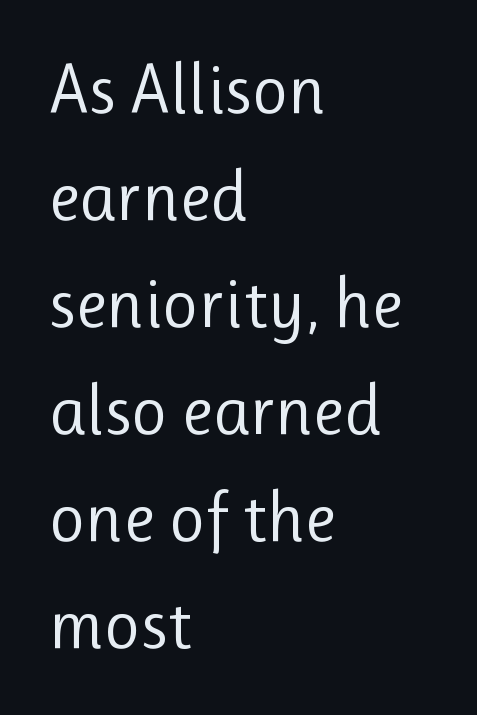
Regarding serifs, this sample does without them. Check under the words: just untouched page. Varying glyph widths throughout — classic text-font behaviour. A roman cut, with each character standing at attention. Nothing unusual about the tracking: characters are spaced as the font intends.
